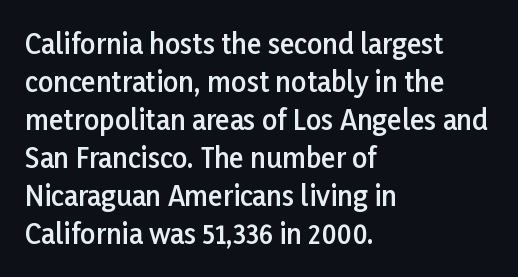
{"italic": "no", "bold": "semi", "underline": "no", "align": "left", "line_spacing": "normal", "line_spacing_ratio": 1.41, "letter_spacing": "normal", "letter_spacing_em": 0.0, "glyph_px": 27}
